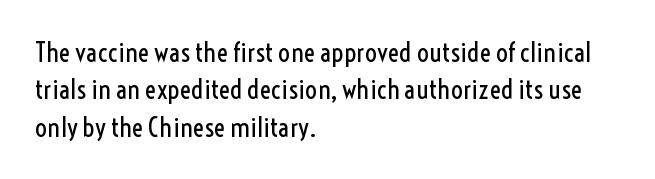
Interline gaps are of average width in this sample. Inter-character spacing is left at the font's built-in metrics. If you drew a line through each stem, it would be perfectly vertical. Words float on clear page, feet unadorned. Each line starts at the same left margin while the right side varies.
